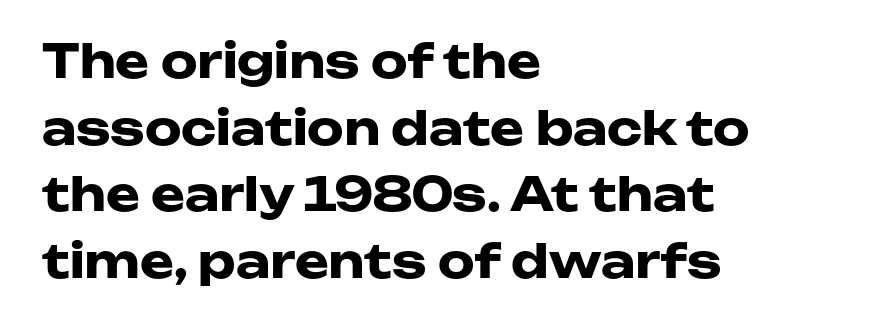
Descenders hang freely into open space. Successive baselines arrive at the customary interval. This sample has the flowing, uneven cadence of proportional lettering. This sample uses an upright cut, with every glyph sitting square on the baseline.
